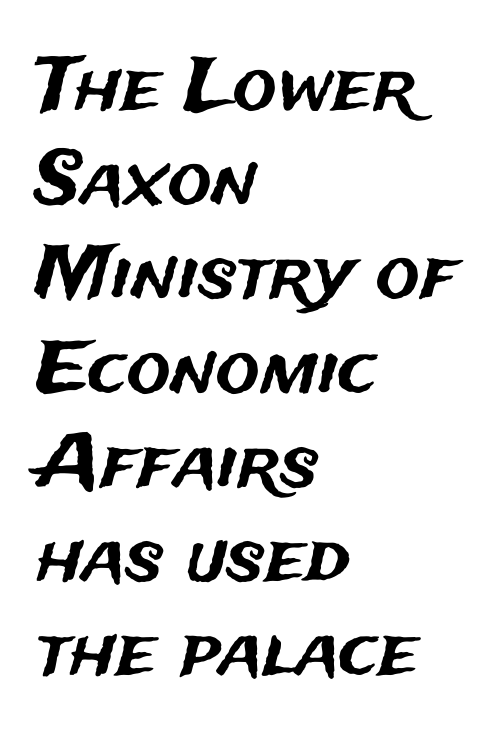
The image shows 73 px sans-serif type; set left-aligned, normal line spacing (1.29x), normal letter spacing, not underlined; medium stroke contrast and a medium x-height.
